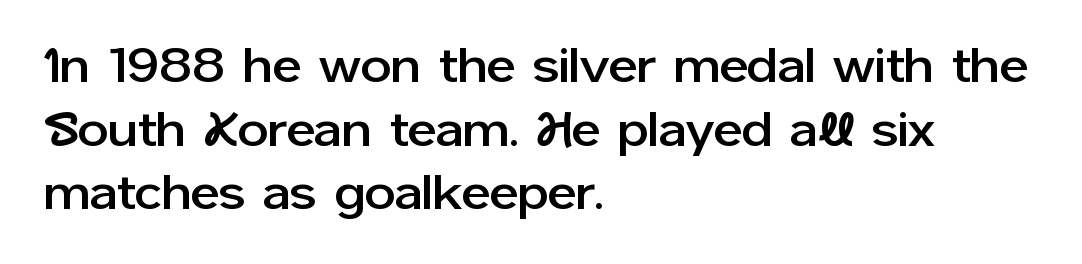
The image shows 49 px sans-serif type, upright; set left-aligned, normal line spacing (1.3x), normal letter spacing, not underlined; low stroke contrast and a medium x-height.
